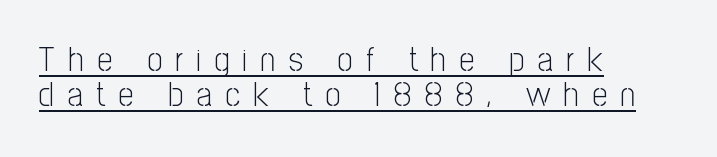
{"serif": "no", "italic": "no", "bold": "no", "weight": "light", "width": "condensed", "stroke_contrast": "low", "x_height": "medium", "monospaced": "no", "underline": "yes", "align": "left", "line_spacing": "tight", "line_spacing_ratio": 1.03, "letter_spacing": "wide", "letter_spacing_em": 0.39, "glyph_px": 34}
